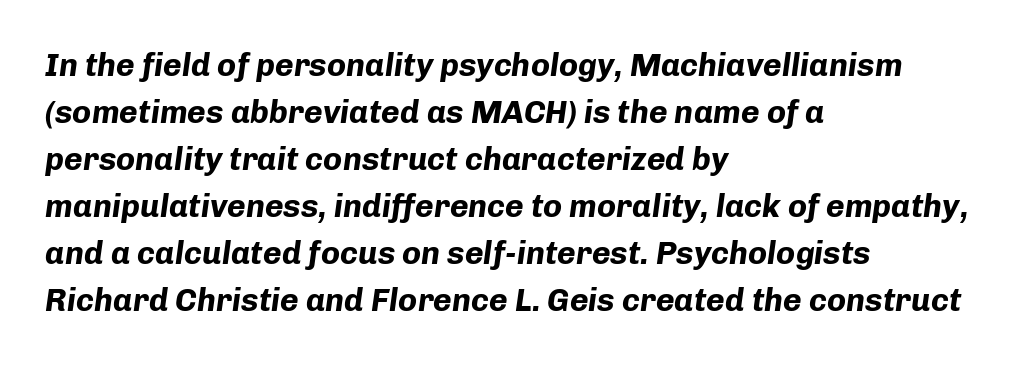
The image shows 32 px bold type, italic (leaning right); set left-aligned, normal line spacing (1.47x), normal letter spacing, not underlined; low stroke contrast and a medium x-height.
